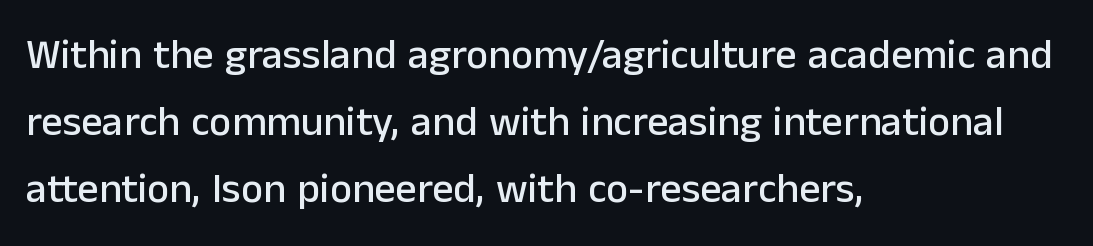
{"serif": "no", "italic": "no", "width": "normal", "stroke_contrast": "low", "x_height": "medium", "monospaced": "no", "underline": "no", "align": "left", "line_spacing": "normal", "line_spacing_ratio": 1.59, "letter_spacing": "normal", "letter_spacing_em": 0.0, "glyph_px": 42}
